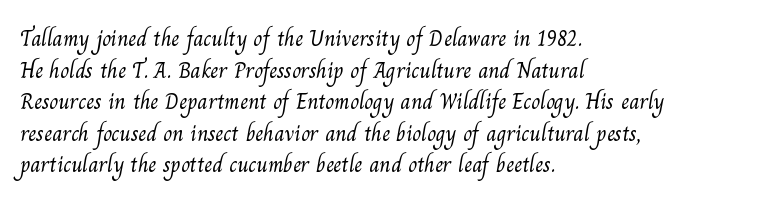
Nothing heavy about these letters — not bold at all. You could call the tracking neutral — neither tight nor loose. Is there much room between lines? A standard amount, neither cramped nor airy. Horizontally, the lines are justified to the leading edge only.
